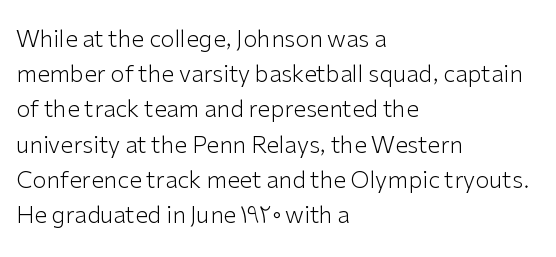
A typesetter would call this leading conventional body-copy spacing. Casual observation: everything's shoved over to the left. Counters stay open thanks to moderate or lighter strokes. The lettering stays uniformly vertical, giving the passage a roman look. No extra tracking has been applied to these lines. The gap between lines stays unmarked.
